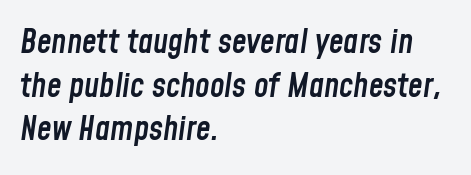
The image shows 33 px semibold, condensed type, italic (leaning right); set left-aligned, normal line spacing (1.32x), normal letter spacing, not underlined; low stroke contrast and a medium x-height.
